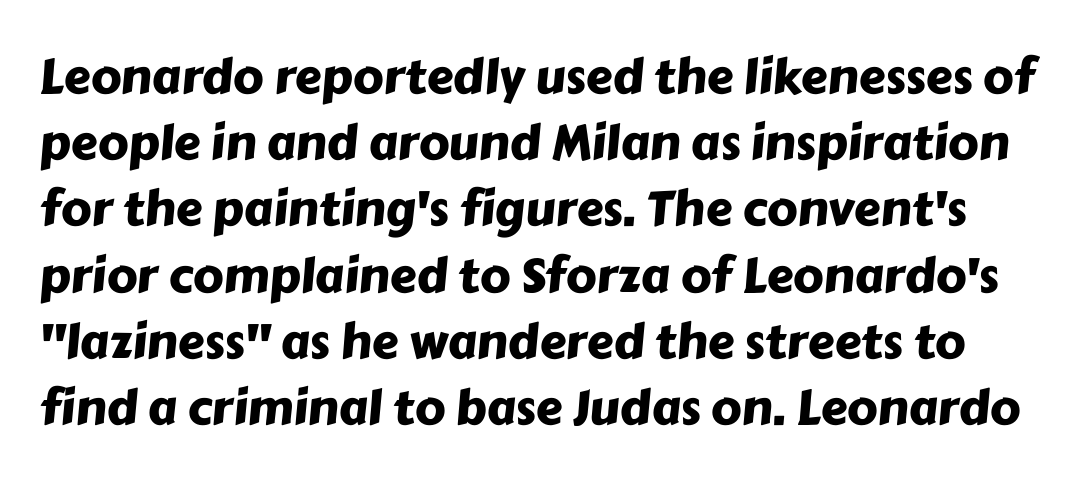
{"serif": "no", "width": "normal", "stroke_contrast": "low", "x_height": "medium", "monospaced": "no", "underline": "no", "line_spacing": "normal", "line_spacing_ratio": 1.38, "letter_spacing": "normal", "letter_spacing_em": 0.0, "glyph_px": 48}
